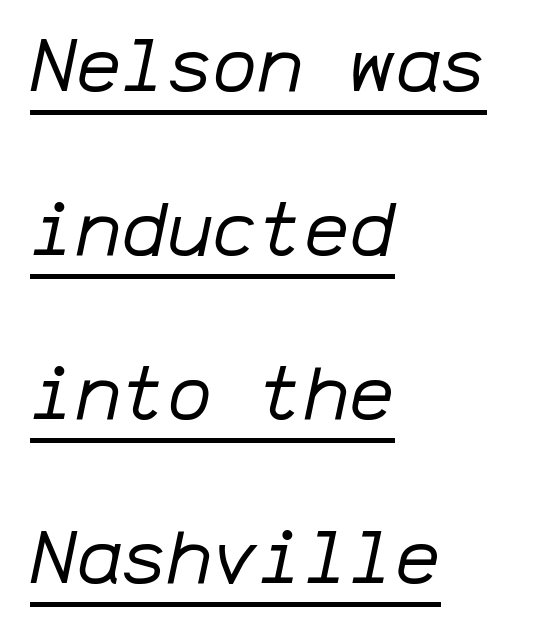
{"italic": "yes", "lean": "right", "slant_degrees": 12, "bold": "no", "weight": "regular", "width": "normal", "stroke_contrast": "low", "x_height": "medium", "monospaced": "yes", "underline": "yes", "align": "left", "line_spacing": "loose", "line_spacing_ratio": 2.16, "letter_spacing": "normal", "letter_spacing_em": 0.0, "glyph_px": 76}
